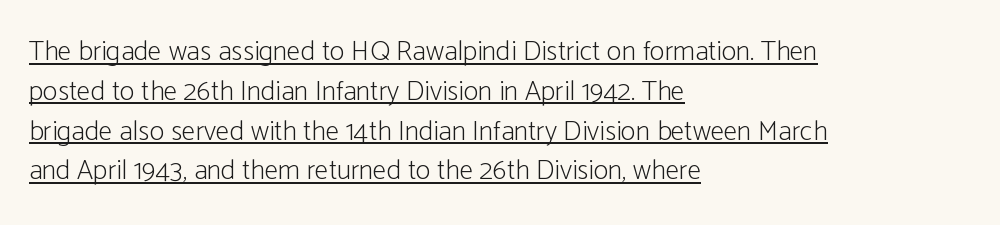
Q: Is the text bold? A: No.
Q: Is the text italic (slanted)? A: No, it is upright.
Q: Is the typeface a serif or a sans-serif typeface? A: Sans-serif.
Q: Is the text underlined? A: Yes.
Q: How is the paragraph aligned? A: Left-aligned.
Q: Is the spacing between letters normal or unusually wide? A: Normal.
Q: Is the spacing between lines tight, normal or loose? A: Normal.
Q: Width (condensed, normal, or wide)? A: Condensed.
Q: Stroke contrast? A: Low.
Q: x-height? A: Medium.
Q: Monospaced? A: No.
